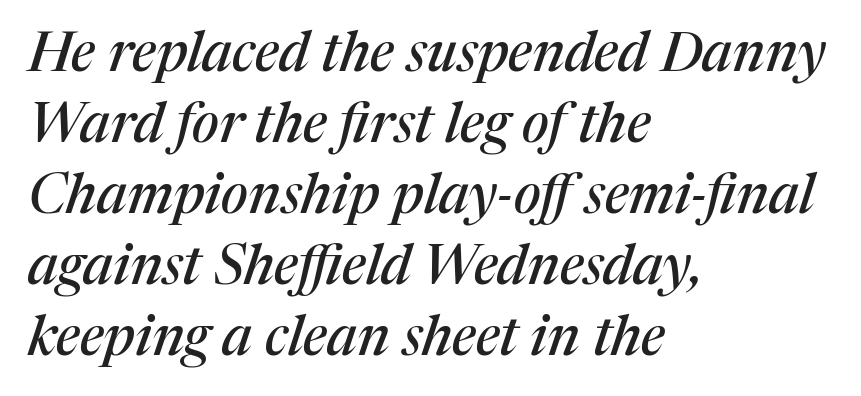
Q: Is the text italic (slanted)? A: Yes, it leans right by about 17 degrees.
Q: Is the typeface a serif or a sans-serif typeface? A: Serif.
Q: Is the text underlined? A: No.
Q: How is the paragraph aligned? A: Left-aligned.
Q: Is the spacing between letters normal or unusually wide? A: Normal.
Q: Is the spacing between lines tight, normal or loose? A: Normal.
Q: Width (condensed, normal, or wide)? A: Normal.
Q: Stroke contrast? A: Medium.
Q: x-height? A: Medium.
Q: Monospaced? A: No.
